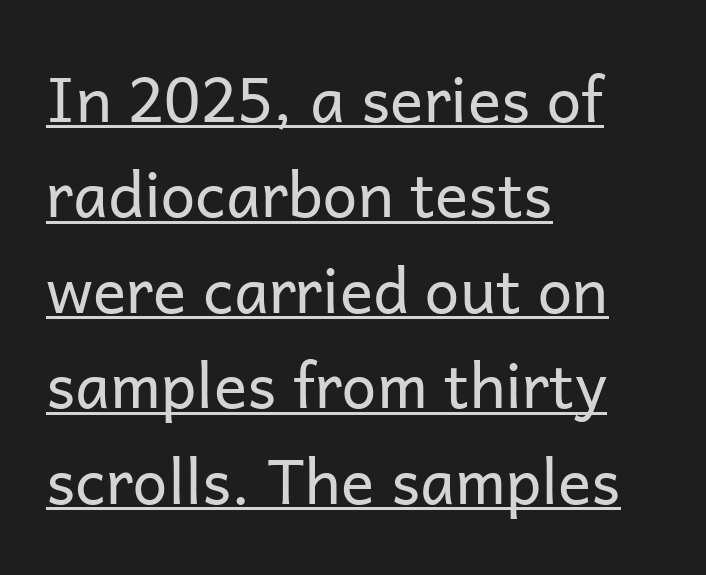
Q: Is the text bold? A: No.
Q: Is the text italic (slanted)? A: No, it is upright.
Q: Is the typeface a serif or a sans-serif typeface? A: Sans-serif.
Q: Is the text underlined? A: Yes.
Q: How is the paragraph aligned? A: Left-aligned.
Q: Is the spacing between letters normal or unusually wide? A: Normal.
Q: Is the spacing between lines tight, normal or loose? A: Normal.
Q: Width (condensed, normal, or wide)? A: Normal.
Q: Stroke contrast? A: Low.
Q: x-height? A: Medium.
Q: Monospaced? A: No.
